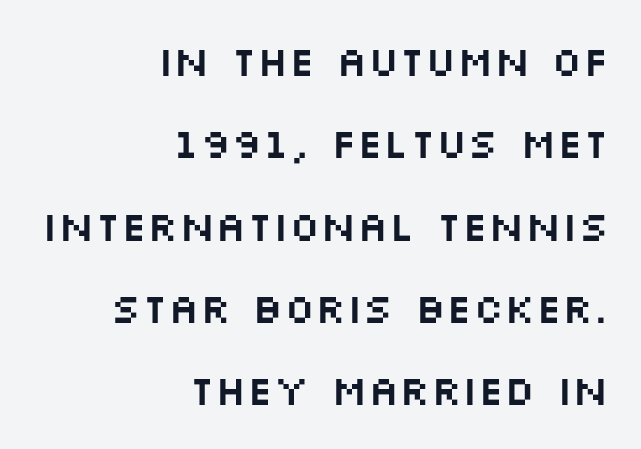
A typesetter would call this proportional, since set widths differ per character. Letter spacing: default. This is the regular roman posture of the typeface. Serifs: no, the terminals of the letterforms are clean. The zone under the glyphs is completely vacant. The rendering uses a large line-height, opening up the rows.
